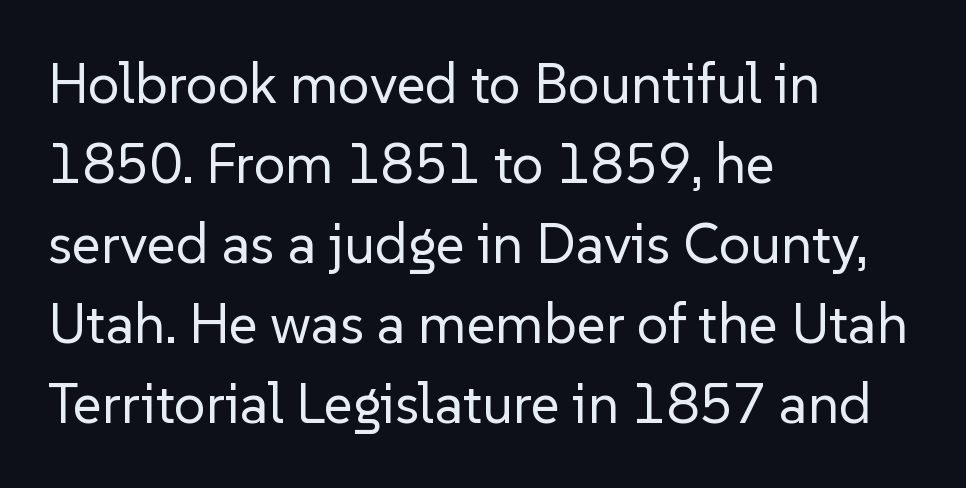
You could not count columns in this text — the font is proportionally spaced. The space directly below the letters is spotless. Each line starts at the same left margin while the right side varies. Posture: straight, roman, zero tilt. Short note: letters normally spaced. Type style note: lacks serifs.
